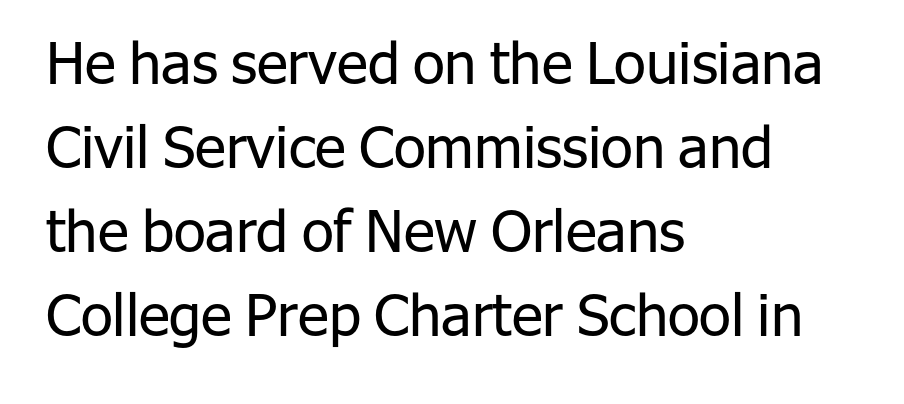
Q: Is the text bold? A: No.
Q: Is the text italic (slanted)? A: No, it is upright.
Q: Is the typeface a serif or a sans-serif typeface? A: Sans-serif.
Q: Is the text underlined? A: No.
Q: How is the paragraph aligned? A: Left-aligned.
Q: Is the spacing between letters normal or unusually wide? A: Normal.
Q: Is the spacing between lines tight, normal or loose? A: Normal.
Q: Width (condensed, normal, or wide)? A: Normal.
Q: Stroke contrast? A: Low.
Q: x-height? A: Medium.
Q: Monospaced? A: No.
